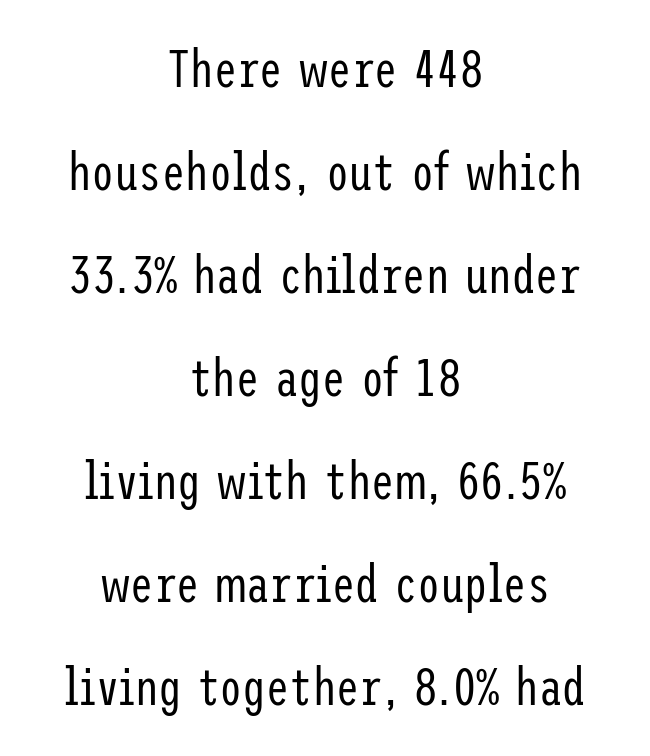
The image shows 52 px regular-weight, condensed sans-serif type, upright; set centered, loose line spacing (1.98x), normal letter spacing, not underlined; low stroke contrast and a medium x-height.
